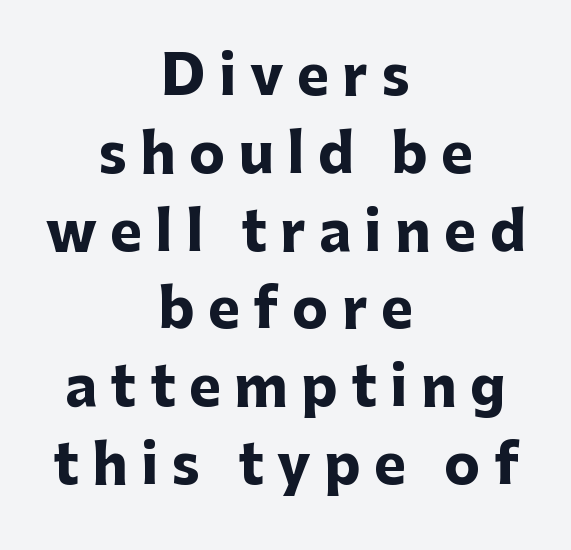
Q: Is the text bold? A: Yes.
Q: Is the text italic (slanted)? A: No, it is upright.
Q: Is the typeface a serif or a sans-serif typeface? A: Sans-serif.
Q: Is the text underlined? A: No.
Q: How is the paragraph aligned? A: Centered.
Q: Is the spacing between letters normal or unusually wide? A: Unusually wide.
Q: Is the spacing between lines tight, normal or loose? A: Normal.
Q: Width (condensed, normal, or wide)? A: Normal.
Q: Stroke contrast? A: Low.
Q: x-height? A: Medium.
Q: Monospaced? A: No.
